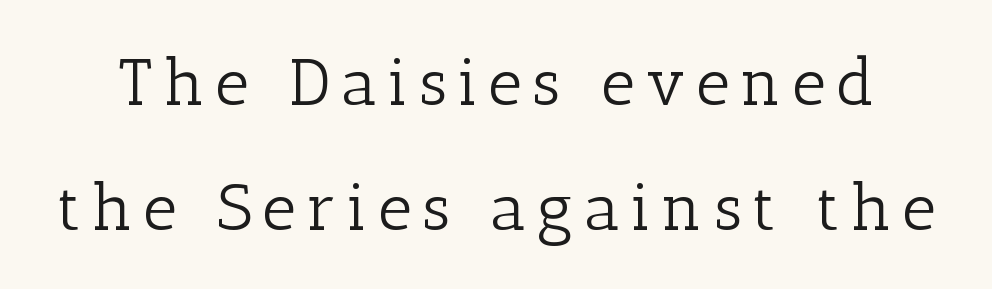
Underlining? Definitely not there. The glyphs in this specimen are seriffed. Designer's note — italics off, roman on. Vertical stems look standard width or narrower in stroke. The letters advance in unequal steps, a hallmark of proportional type.
